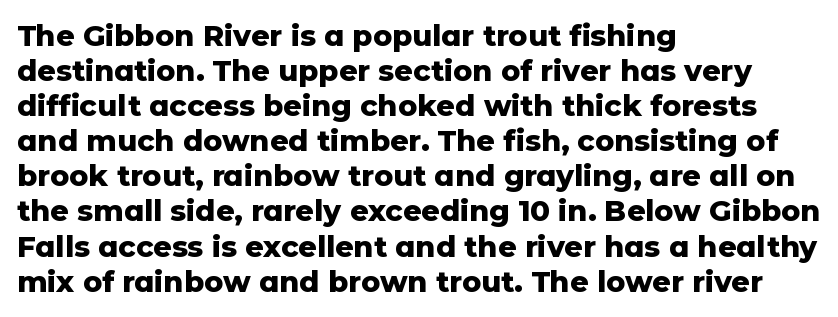
{"serif": "no", "italic": "no", "bold": "yes", "weight": "heavy", "width": "normal", "stroke_contrast": "low", "x_height": "medium", "monospaced": "no", "underline": "no", "align": "left", "line_spacing_ratio": 1.21, "letter_spacing": "normal", "letter_spacing_em": 0.0, "glyph_px": 29}
